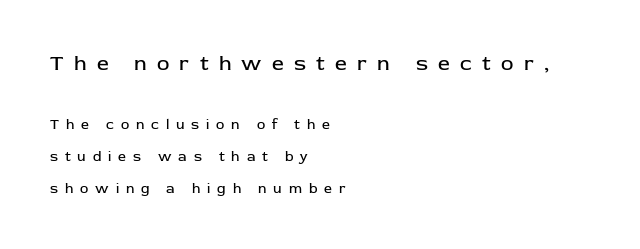
Q: Is the text bold? A: No.
Q: Is the text italic (slanted)? A: No, it is upright.
Q: Is the text underlined? A: No.
Q: How is the paragraph aligned? A: Left-aligned.
Q: Is the spacing between letters normal or unusually wide? A: Unusually wide.
Q: Is the spacing between lines tight, normal or loose? A: Loose.
Q: Which block of text is set in a larger size, the first (top) or the second (bottom)? A: The first (top) one.
